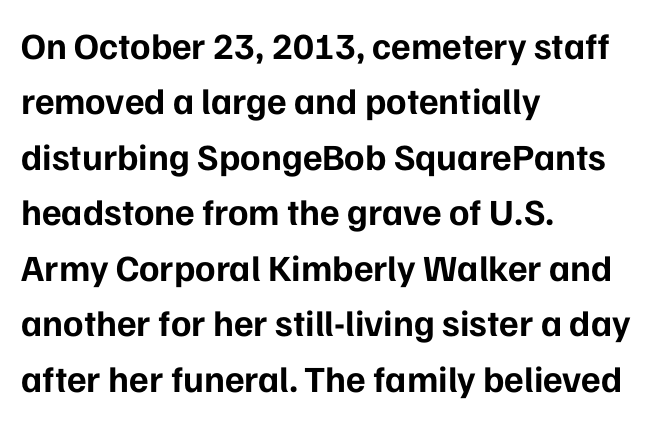
The image shows 37 px bold sans-serif type, upright; set left-aligned, normal line spacing (1.5x), normal letter spacing, not underlined; low stroke contrast and a medium x-height.
